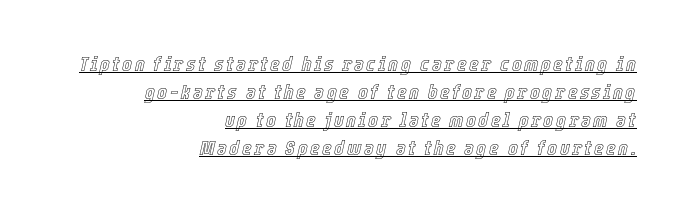
Does a line run under the words? Yes, clearly. The lines are quadded right. Slant detected: the letters are inclined. The rendering uses a moderate line-height, typical for paragraphs.
